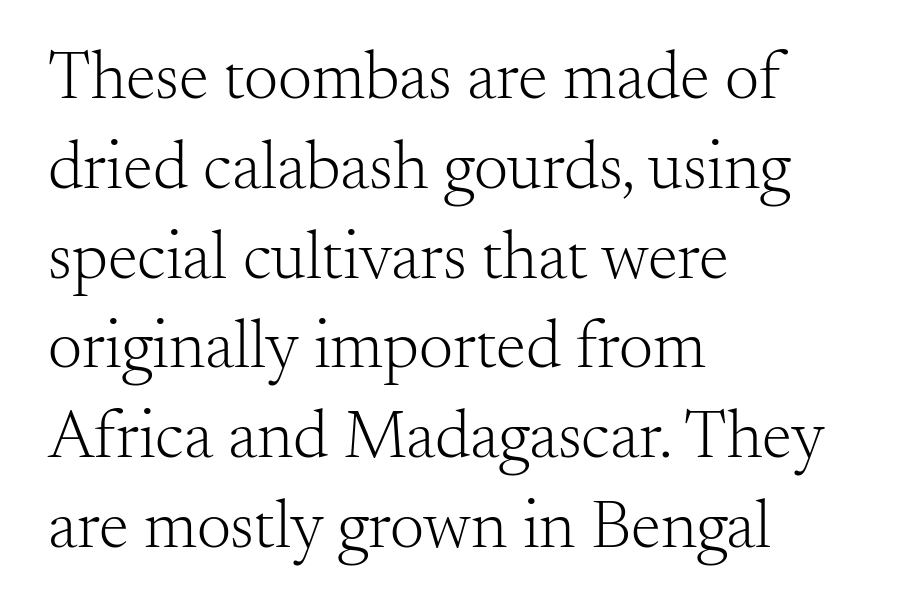
The image shows 68 px light serif type, upright; set left-aligned, normal line spacing (1.32x), normal letter spacing, not underlined; medium stroke contrast and a small x-height.
